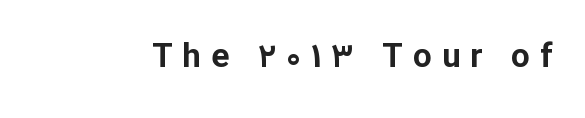
Compared with typical body copy, the letter spacing here is much looser. This sample has the flowing, uneven cadence of proportional lettering. Is the type bold? Yes — the strokes are clearly thick and heavy. A typesetter would label this face a sans. Unmarked baselines from the first word to the last. Characters remain perfectly vertical along every line.
